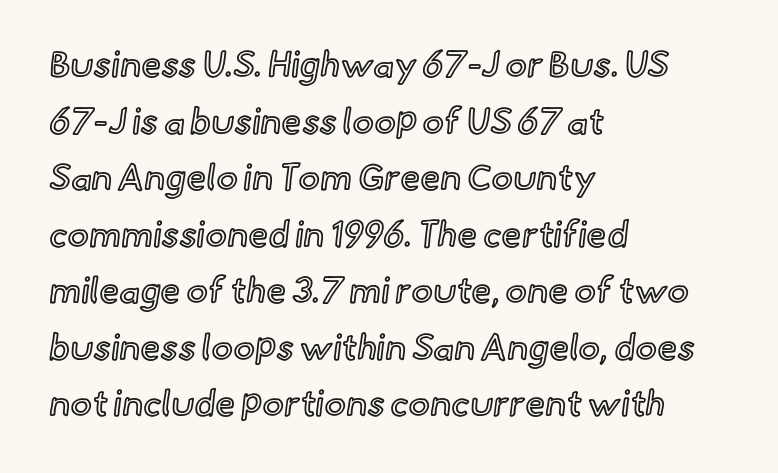
The image shows 36 px text type; set left-aligned, normal line spacing (1.57x), normal letter spacing, not underlined; a small x-height.
